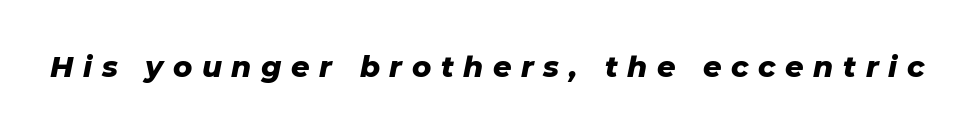
{"italic": "yes", "lean": "right", "slant_degrees": 11, "bold": "yes", "weight": "heavy", "width": "normal", "stroke_contrast": "low", "x_height": "medium", "monospaced": "no", "underline": "no", "letter_spacing": "wide", "letter_spacing_em": 0.33, "glyph_px": 29}
